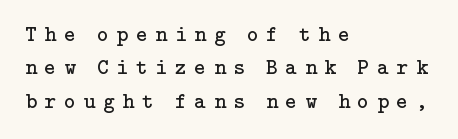
The image shows 22 px text type, upright; set left-aligned, normal line spacing (1.52x), unusually wide letter spacing (+0.36 em), not underlined.
